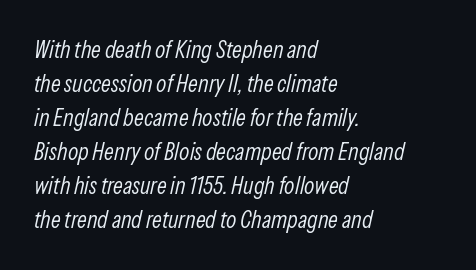
Q: Is the text bold? A: No.
Q: Is the text italic (slanted)? A: Yes, it leans right by about 13 degrees.
Q: Is the text underlined? A: No.
Q: How is the paragraph aligned? A: Left-aligned.
Q: Is the spacing between letters normal or unusually wide? A: Normal.
Q: Is the spacing between lines tight, normal or loose? A: Normal.
